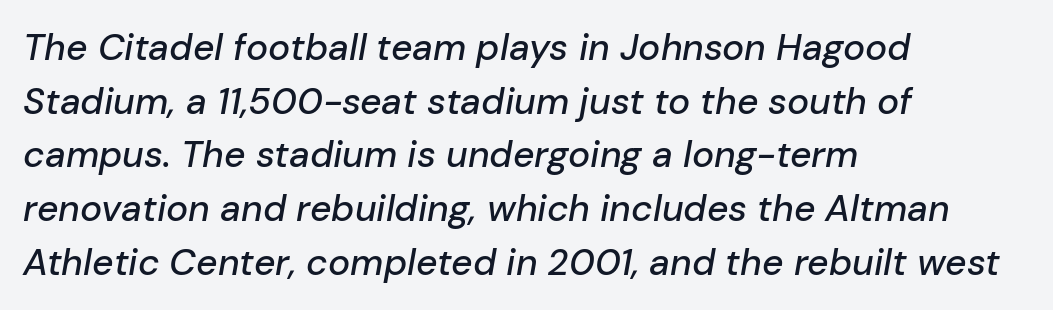
Q: Is the text italic (slanted)? A: Yes, it leans right by about 10 degrees.
Q: Is the text underlined? A: No.
Q: How is the paragraph aligned? A: Left-aligned.
Q: Is the spacing between letters normal or unusually wide? A: Normal.
Q: Is the spacing between lines tight, normal or loose? A: Normal.
Q: Width (condensed, normal, or wide)? A: Normal.
Q: Stroke contrast? A: Low.
Q: x-height? A: Medium.
Q: Monospaced? A: No.
